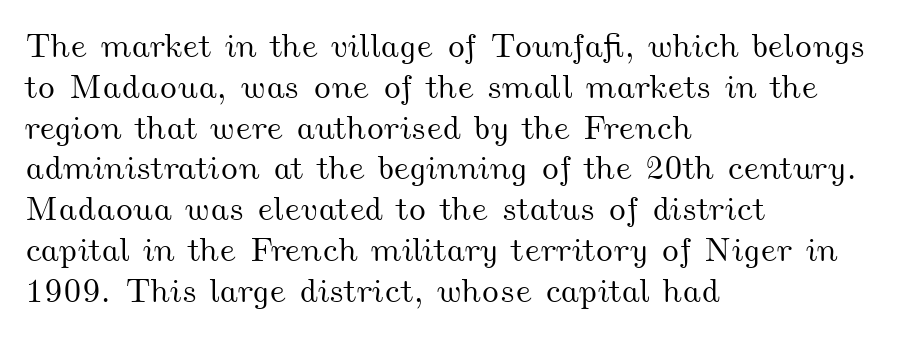
The image shows 34 px wide type; set left-aligned, line spacing 1.2x, normal letter spacing, not underlined; medium stroke contrast and a small x-height.
